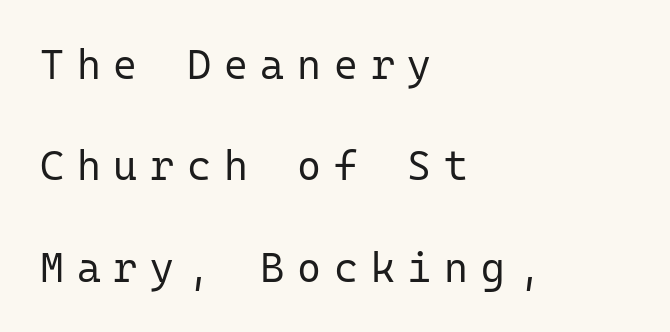
{"serif": "no", "italic": "no", "bold": "no", "weight": "regular", "width": "normal", "stroke_contrast": "low", "x_height": "medium", "monospaced": "yes", "underline": "no", "align": "left", "line_spacing": "loose", "line_spacing_ratio": 2.47, "letter_spacing": "wide", "letter_spacing_em": 0.31, "glyph_px": 41}
